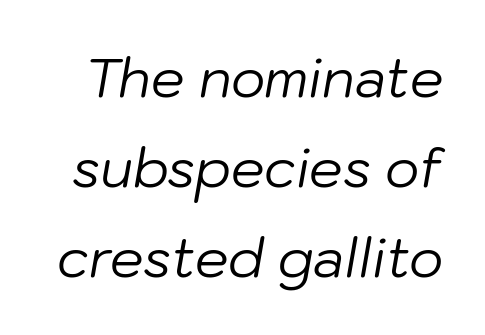
Q: Is the text bold? A: No.
Q: Is the text italic (slanted)? A: Yes, it leans right by about 10 degrees.
Q: Is the text underlined? A: No.
Q: Is the spacing between letters normal or unusually wide? A: Normal.
Q: Is the spacing between lines tight, normal or loose? A: Normal.
Q: Width (condensed, normal, or wide)? A: Normal.
Q: Stroke contrast? A: Low.
Q: x-height? A: Medium.
Q: Monospaced? A: No.
